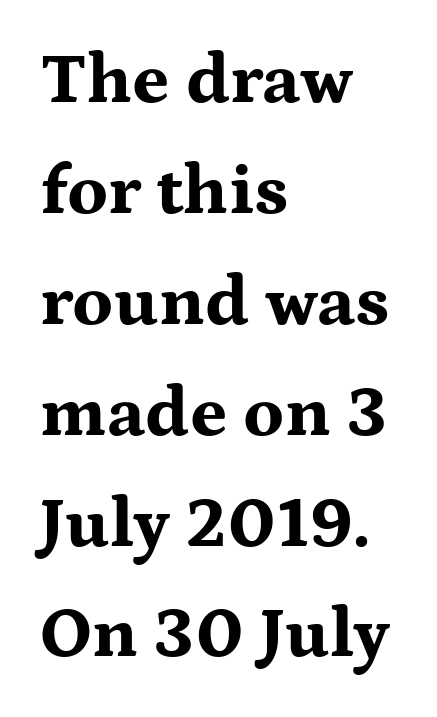
{"serif": "yes", "italic": "no", "bold": "yes", "weight": "bold", "width": "wide", "stroke_contrast": "medium", "x_height": "medium", "monospaced": "no", "underline": "no", "align": "left", "line_spacing": "normal", "line_spacing_ratio": 1.54, "letter_spacing": "normal", "letter_spacing_em": 0.0, "glyph_px": 72}
